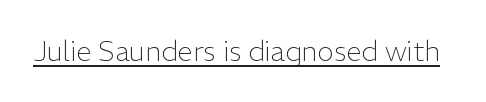
On a weight scale, this lands at 450 or below. Looks like regular typesetting: each glyph gets only the width it needs. Regarding serifs, this sample does without them. Posture: straight, roman, zero tilt. Every word sits above its own underline. This rendering leaves character spacing at its baseline value.
